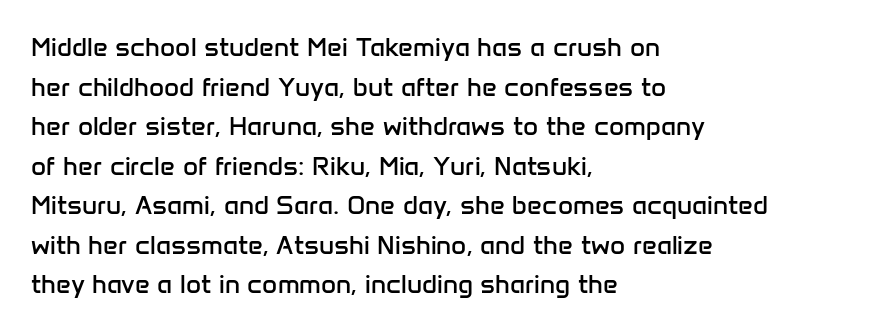
Q: Is the text bold? A: No.
Q: Is the text italic (slanted)? A: No, it is upright.
Q: Is the text underlined? A: No.
Q: How is the paragraph aligned? A: Left-aligned.
Q: Is the spacing between letters normal or unusually wide? A: Normal.
Q: Is the spacing between lines tight, normal or loose? A: Normal.
